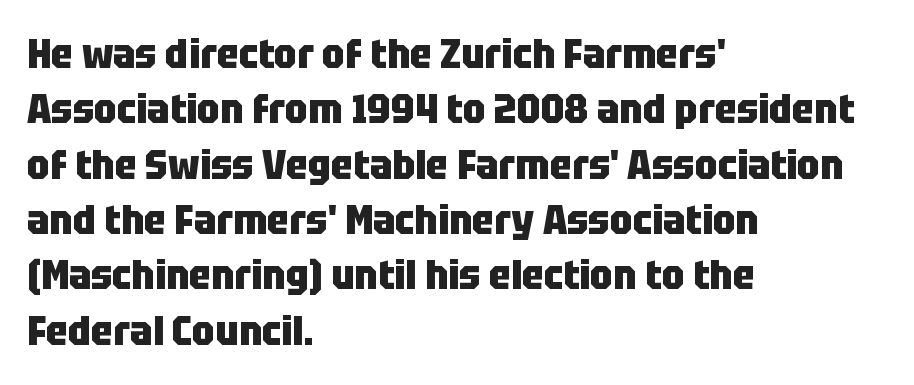
Q: Is the text bold? A: Yes.
Q: Is the text italic (slanted)? A: No, it is upright.
Q: Is the typeface a serif or a sans-serif typeface? A: Sans-serif.
Q: Is the text underlined? A: No.
Q: How is the paragraph aligned? A: Left-aligned.
Q: Is the spacing between letters normal or unusually wide? A: Normal.
Q: Is the spacing between lines tight, normal or loose? A: Normal.
Q: Width (condensed, normal, or wide)? A: Condensed.
Q: Stroke contrast? A: Low.
Q: x-height? A: Large.
Q: Monospaced? A: No.
